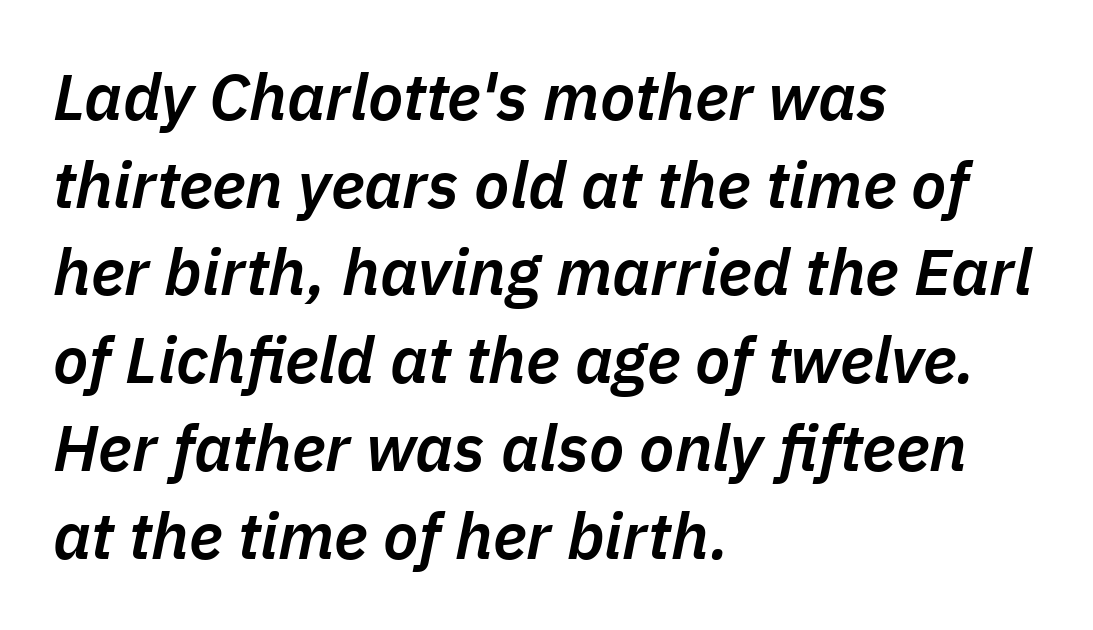
Reading down the column, the eye jumps a familiar distance to each next line. These lines are set flush left with a ragged right edge. Decoration check: the copy has no underline. Is the letter spacing exaggerated? No — it looks like the ordinary default. Italic: yes, the glyphs are oblique.
